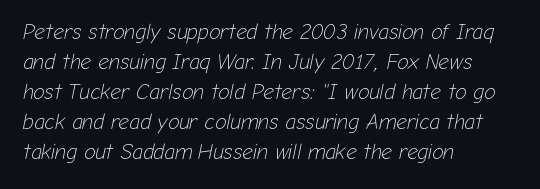
Q: Is the text bold? A: No.
Q: Is the text italic (slanted)? A: Yes, it leans right by about 12 degrees.
Q: Is the text underlined? A: No.
Q: How is the paragraph aligned? A: Left-aligned.
Q: Is the spacing between letters normal or unusually wide? A: Normal.
Q: Is the spacing between lines tight, normal or loose? A: Normal.
